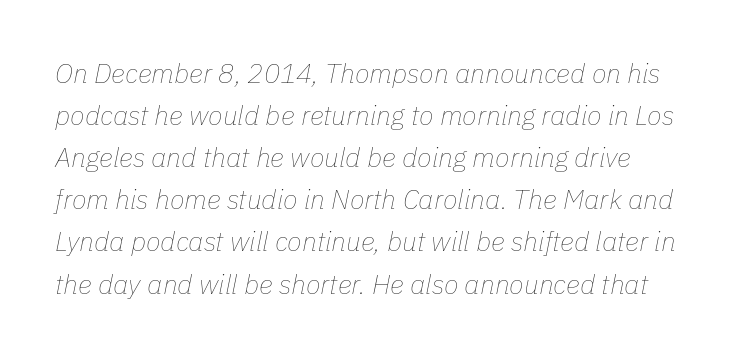
This sample uses an oblique cut, with every glyph tilted off the vertical. Check under the words: just untouched page. Honestly, the row spacing looks completely unremarkable. No extra tracking has been applied to these lines.
